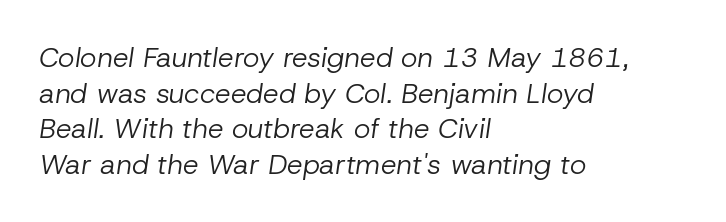
Q: Is the text bold? A: No.
Q: Is the text italic (slanted)? A: Yes, it leans right by about 8 degrees.
Q: Is the text underlined? A: No.
Q: How is the paragraph aligned? A: Left-aligned.
Q: Is the spacing between letters normal or unusually wide? A: Normal.
Q: Is the spacing between lines tight, normal or loose? A: Normal.
Q: Width (condensed, normal, or wide)? A: Normal.
Q: Stroke contrast? A: Low.
Q: x-height? A: Medium.
Q: Monospaced? A: No.
